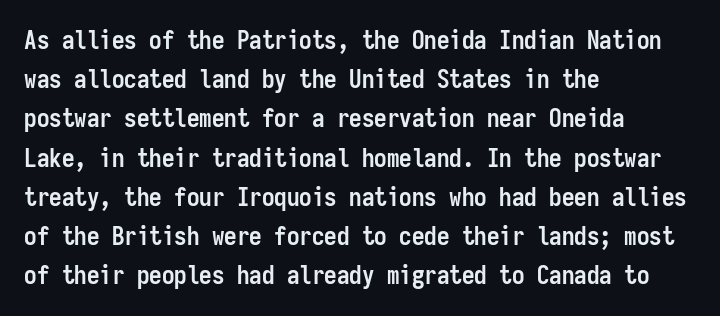
{"italic": "no", "bold": "yes", "underline": "no", "align": "left", "line_spacing": "normal", "line_spacing_ratio": 1.57, "letter_spacing": "normal", "letter_spacing_em": 0.0, "glyph_px": 25}
